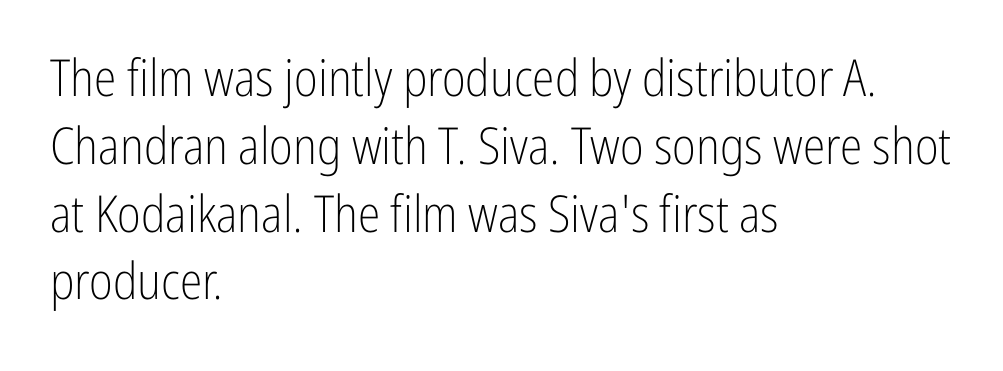
The image shows 51 px light, condensed sans-serif type, upright; set left-aligned, normal line spacing (1.33x), normal letter spacing, not underlined; low stroke contrast and a medium x-height.
